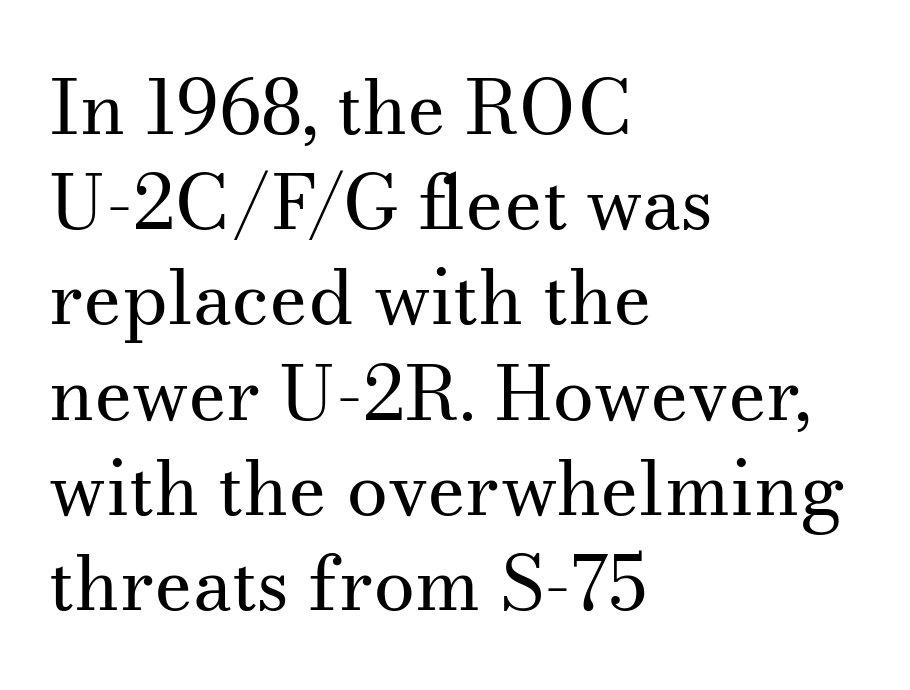
The lines in this sample share a left origin and differ only in where they stop. Type style note: has serifs. Leading: standard. Think of a printed novel: that variable character pitch is what you see here.
